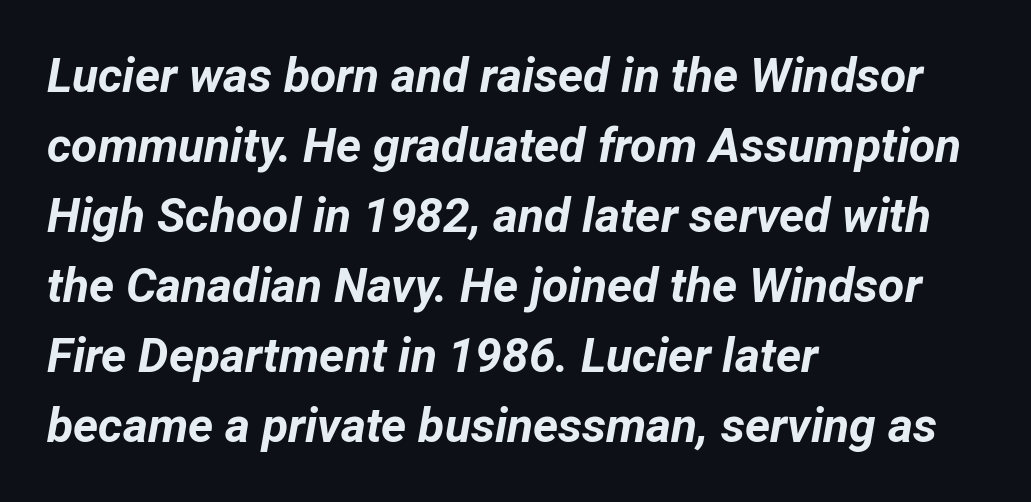
The image shows 48 px bold type, italic (leaning right); set left-aligned, normal line spacing (1.46x), normal letter spacing, not underlined; low stroke contrast and a medium x-height.
